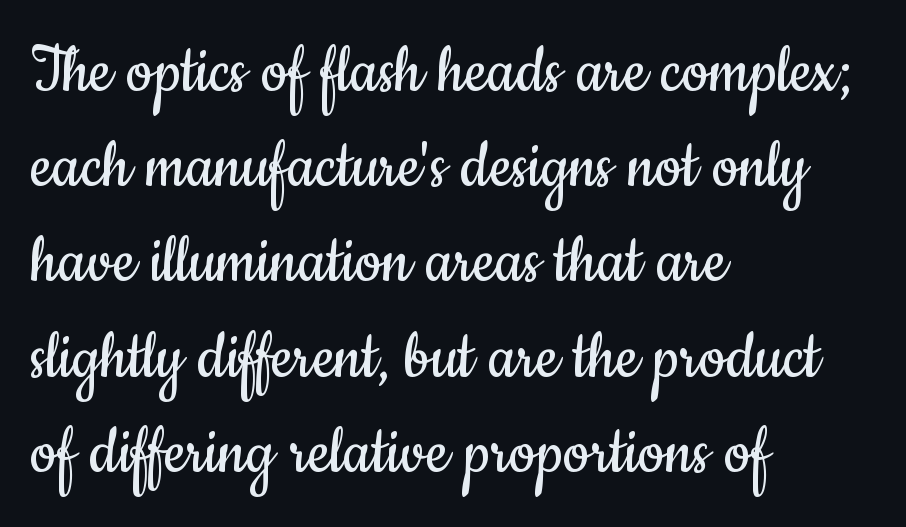
Serif or sans? Sans — the stroke terminals are bare. Check under the words: just untouched page. Leading: standard. Spacing verdict: proportional, widths tailored to each character.
